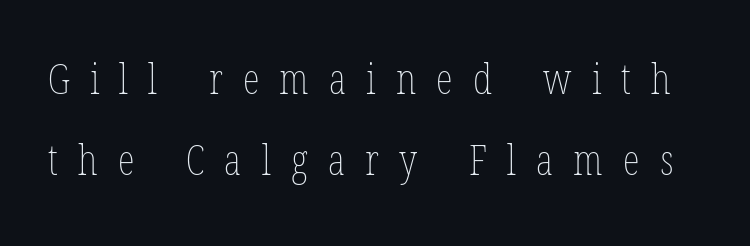
Q: Is the text bold? A: No.
Q: Is the text italic (slanted)? A: No, it is upright.
Q: Is the text underlined? A: No.
Q: Is the spacing between letters normal or unusually wide? A: Unusually wide.
Q: Width (condensed, normal, or wide)? A: Condensed.
Q: Stroke contrast? A: Low.
Q: x-height? A: Medium.
Q: Monospaced? A: No.
